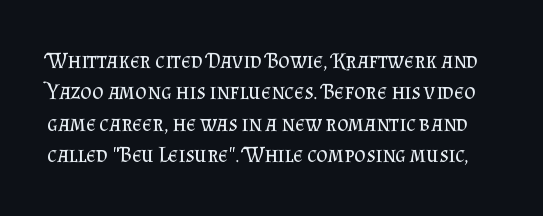
Q: Is the text bold? A: No.
Q: Is the text italic (slanted)? A: No, it is upright.
Q: Is the text underlined? A: No.
Q: Is the spacing between letters normal or unusually wide? A: Normal.
Q: Is the spacing between lines tight, normal or loose? A: Normal.
